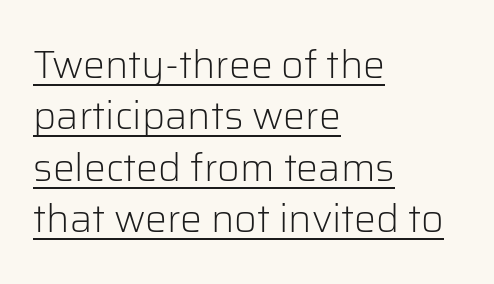
{"serif": "no", "italic": "no", "bold": "no", "weight": "light", "width": "normal", "stroke_contrast": "low", "x_height": "medium", "monospaced": "no", "underline": "yes", "align": "left", "line_spacing": "normal", "line_spacing_ratio": 1.32, "letter_spacing": "normal", "letter_spacing_em": 0.0, "glyph_px": 39}
